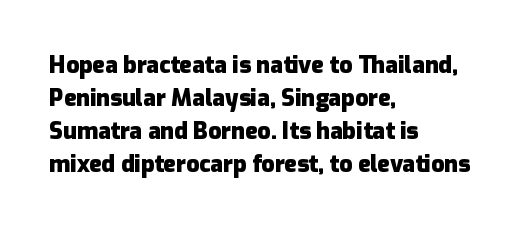
{"italic": "no", "bold": "yes", "underline": "no", "align": "left", "line_spacing": "normal", "line_spacing_ratio": 1.44, "letter_spacing": "normal", "letter_spacing_em": 0.0, "glyph_px": 23}
